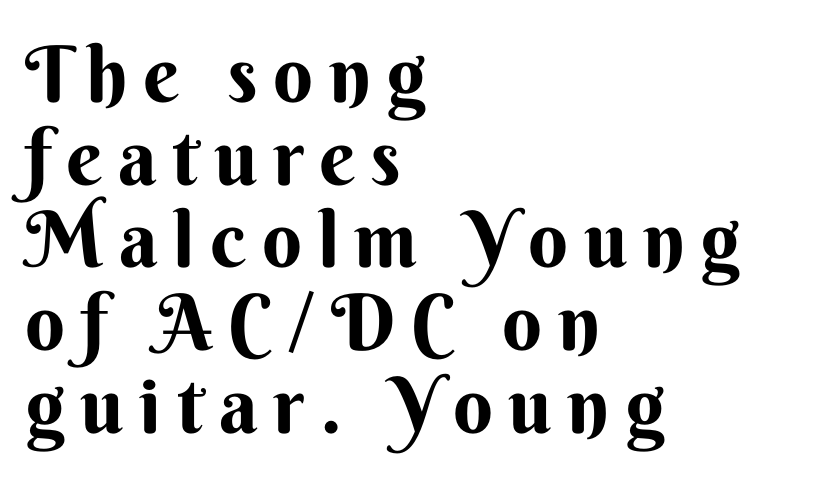
The image shows 78 px bold sans-serif type, upright; set left-aligned, tight line spacing (1.06x), unusually wide letter spacing (+0.2 em), not underlined; medium stroke contrast and a small x-height.
